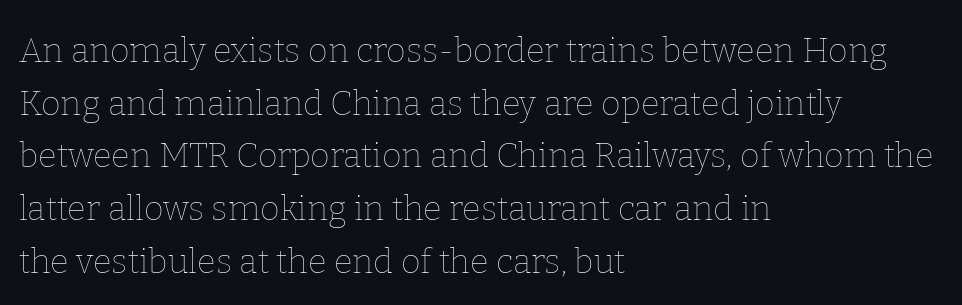
This sample is left-justified, so line endings fall wherever the words run out. Every stem runs plumb, perpendicular to the baseline. Think standard paragraph weight, or any step lighter than that. Proportional: the letters do not fall into vertical columns. In terms of letterspacing, this is plain default setting. Vertically, the passage feels balanced, rows spaced as you'd expect.
